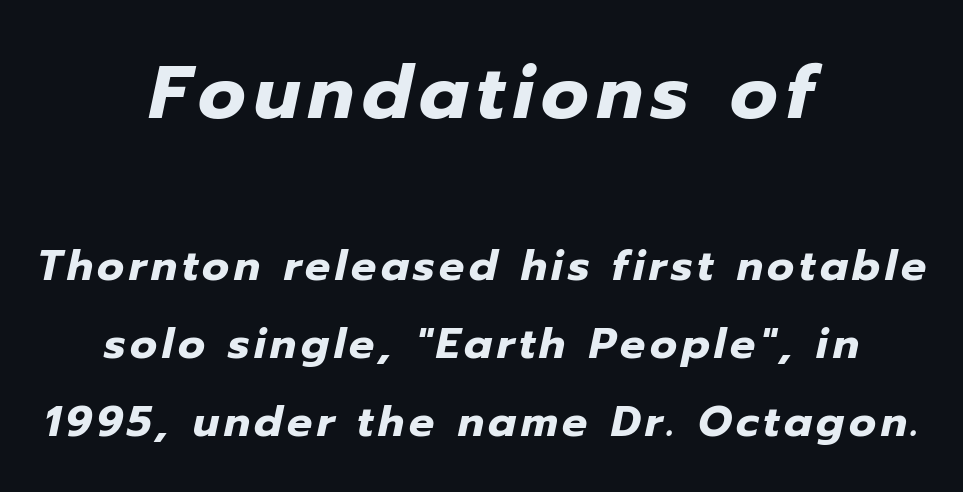
The image shows 74 px heavy type, italic (leaning right); set centered, line spacing 1.86x, not underlined; the first (top) block is 1.76x larger; low stroke contrast and a medium x-height.
